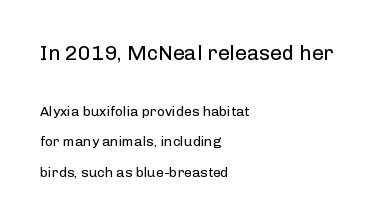
Q: Is the text bold? A: No.
Q: Is the text italic (slanted)? A: No, it is upright.
Q: Is the text underlined? A: No.
Q: How is the paragraph aligned? A: Left-aligned.
Q: Is the spacing between letters normal or unusually wide? A: Normal.
Q: Is the spacing between lines tight, normal or loose? A: Loose.
Q: Which block of text is set in a larger size, the first (top) or the second (bottom)? A: The first (top) one.
